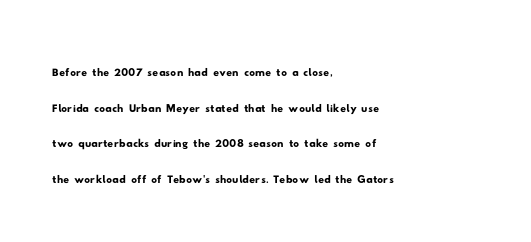
{"serif": "no", "width": "wide", "stroke_contrast": "low", "x_height": "small", "monospaced": "no", "underline": "no", "align": "left", "line_spacing_ratio": 1.23, "letter_spacing": "normal", "letter_spacing_em": 0.0, "glyph_px": 29}
